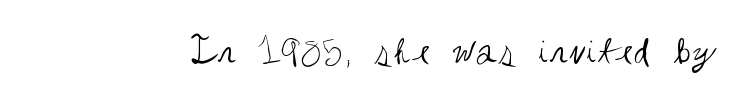
Q: Is the text bold? A: No.
Q: Is the typeface a serif or a sans-serif typeface? A: Sans-serif.
Q: Is the text underlined? A: No.
Q: Is the spacing between letters normal or unusually wide? A: Normal.
Q: Width (condensed, normal, or wide)? A: Condensed.
Q: Stroke contrast? A: Medium.
Q: x-height? A: Large.
Q: Monospaced? A: No.
